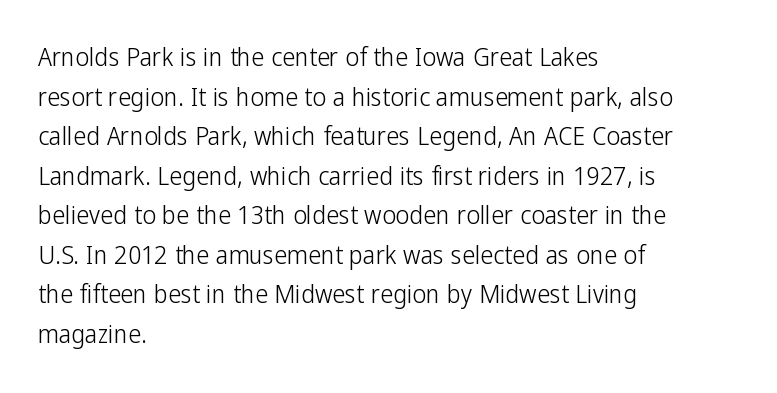
{"italic": "no", "bold": "no", "underline": "no", "align": "left", "line_spacing": "normal", "line_spacing_ratio": 1.52, "letter_spacing": "normal", "letter_spacing_em": 0.0, "glyph_px": 26}
